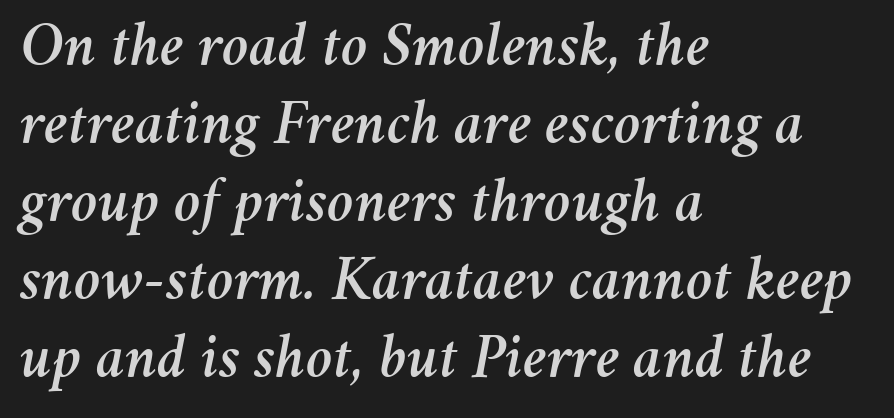
Do the characters align in a grid? No, the font is proportional. Characters are canted at an angle relative to the baseline's perpendicular. Visually the block forms a straight wall on the left and a jagged coastline on the right. The words here are not underlined. Default kerning and tracking; the words read as compact shapes.
